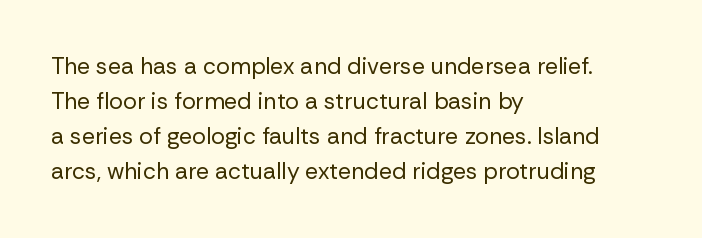
Q: Is the text bold? A: No.
Q: Is the text italic (slanted)? A: No, it is upright.
Q: Is the text underlined? A: No.
Q: How is the paragraph aligned? A: Left-aligned.
Q: Is the spacing between letters normal or unusually wide? A: Normal.
Q: Is the spacing between lines tight, normal or loose? A: Normal.
